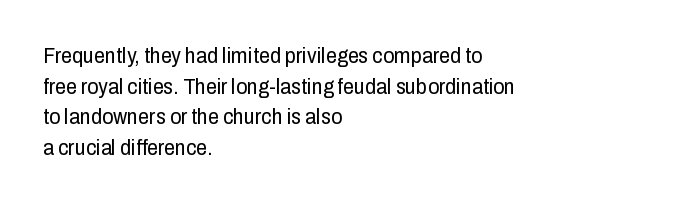
Here the glyphs are tracked normally, forming tight word shapes. This sample keeps an unexceptional amount of space between lines. Every character sits straight up, as roman type does. Each stroke keeps to a modest, everyday thickness or less. This rendering uses left alignment, leaving the right contour irregular. Descenders are the only things crossing below the line.
